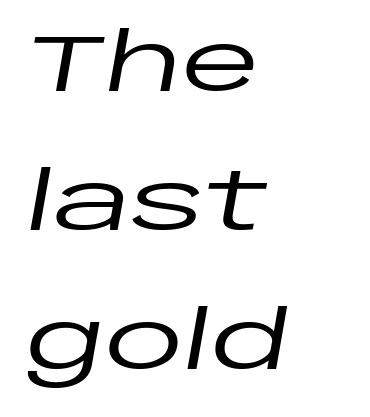
The letters advance in unequal steps, a hallmark of proportional type. Observe the ordinary spacing: letters are neighbours, not strangers. Any mark beneath the type? The region is blank. The lines are quadded left.
